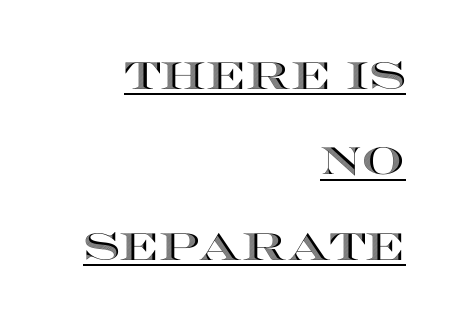
Successive baselines arrive slowly, with a big drop between each. Caption: standard tracking, unaltered. Posture: vertical. Looks like regular typesetting: each glyph gets only the width it needs. Underlined type.
